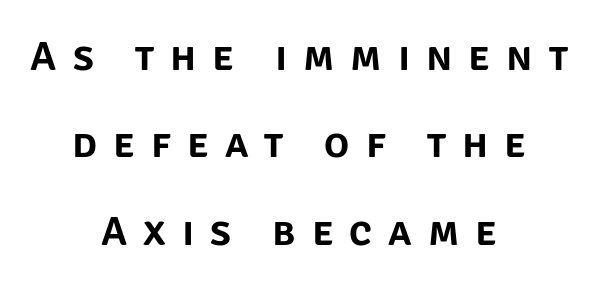
Q: Is the text italic (slanted)? A: No, it is upright.
Q: Is the typeface a serif or a sans-serif typeface? A: Sans-serif.
Q: Is the text underlined? A: No.
Q: How is the paragraph aligned? A: Centered.
Q: Is the spacing between letters normal or unusually wide? A: Unusually wide.
Q: Is the spacing between lines tight, normal or loose? A: Loose.
Q: Width (condensed, normal, or wide)? A: Normal.
Q: Stroke contrast? A: Low.
Q: x-height? A: Large.
Q: Monospaced? A: No.
